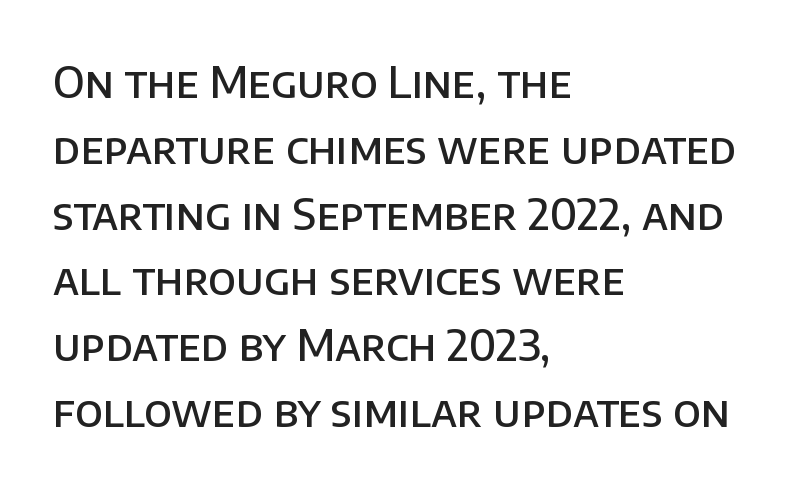
Q: Is the text bold? A: Semi-bold.
Q: Is the text italic (slanted)? A: No, it is upright.
Q: Is the typeface a serif or a sans-serif typeface? A: Sans-serif.
Q: Is the text underlined? A: No.
Q: How is the paragraph aligned? A: Left-aligned.
Q: Is the spacing between letters normal or unusually wide? A: Normal.
Q: Is the spacing between lines tight, normal or loose? A: Normal.
Q: Width (condensed, normal, or wide)? A: Normal.
Q: Stroke contrast? A: Low.
Q: x-height? A: Large.
Q: Monospaced? A: No.
